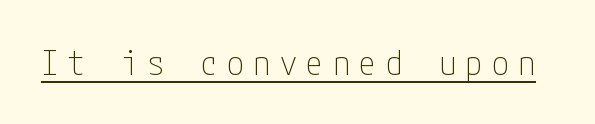
{"serif": "no", "italic": "no", "bold": "no", "weight": "thin", "width": "condensed", "stroke_contrast": "low", "x_height": "medium", "underline": "yes", "letter_spacing": "wide", "letter_spacing_em": 0.28, "glyph_px": 34}
